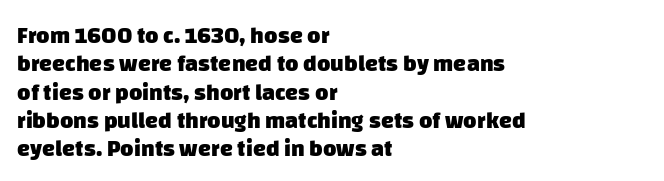
Q: Is the text bold? A: Yes.
Q: Is the text underlined? A: No.
Q: How is the paragraph aligned? A: Left-aligned.
Q: Is the spacing between letters normal or unusually wide? A: Normal.
